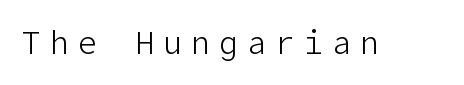
The image shows 32 px light sans-serif type, upright; set unusually wide letter spacing (+0.28 em), not underlined; low stroke contrast and a medium x-height.
